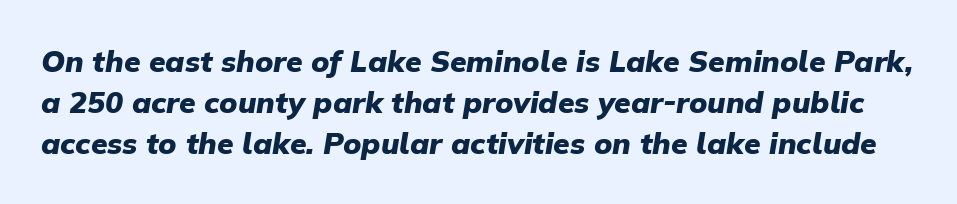
The image shows 30 px heavy type, italic (leaning right); set normal line spacing (1.37x), normal letter spacing, not underlined; low stroke contrast and a medium x-height.
